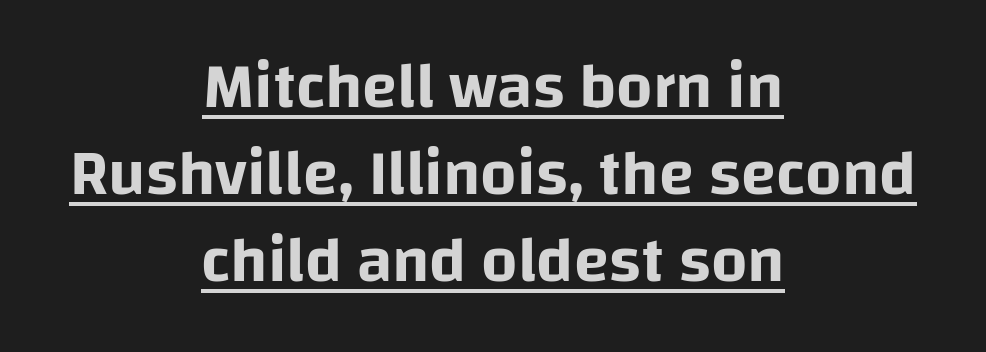
Q: Is the text italic (slanted)? A: No, it is upright.
Q: Is the typeface a serif or a sans-serif typeface? A: Sans-serif.
Q: Is the text underlined? A: Yes.
Q: How is the paragraph aligned? A: Centered.
Q: Is the spacing between letters normal or unusually wide? A: Normal.
Q: Is the spacing between lines tight, normal or loose? A: Normal.
Q: Width (condensed, normal, or wide)? A: Normal.
Q: Stroke contrast? A: Low.
Q: x-height? A: Large.
Q: Monospaced? A: No.
